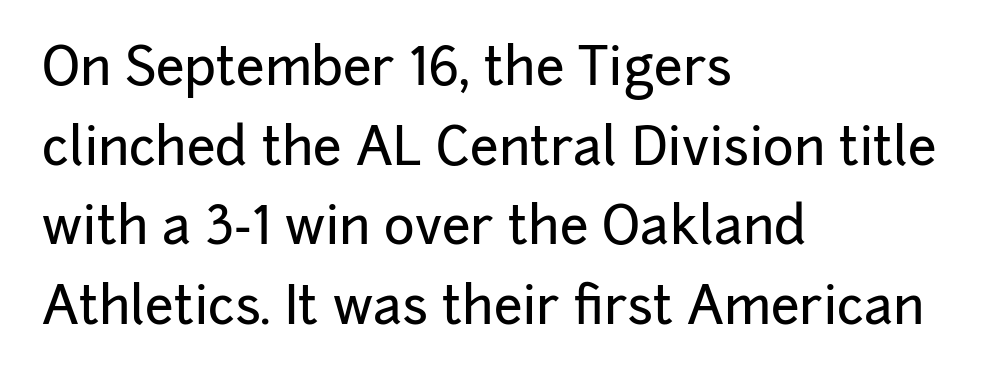
The line texture is even and compact thanks to regular tracking. This is the regular roman posture of the typeface. Each new line begins a customary step beneath the previous one. The passage shown is not underscored anywhere.
